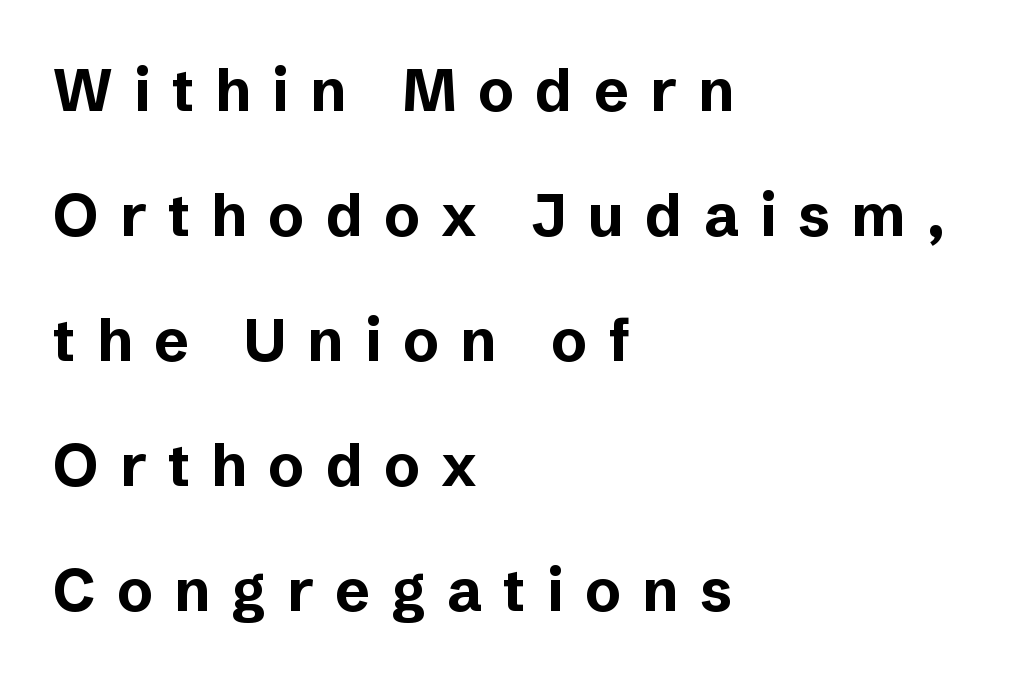
Classification — sans serif. Caption: bold face, heavy strokes. These lines stack with their left ends in a neat column. Here the designer chose a conventional face with non-uniform glyph widths. The leading is generous, giving the passage an open texture.
